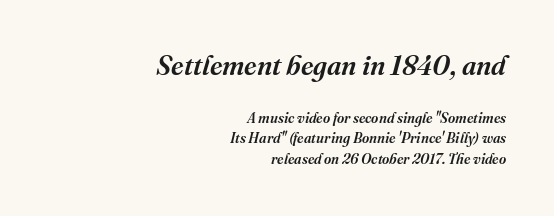
Q: Is the text italic (slanted)? A: Yes, it leans right by about 16 degrees.
Q: Is the text underlined? A: No.
Q: How is the paragraph aligned? A: Right-aligned.
Q: Is the spacing between letters normal or unusually wide? A: Normal.
Q: Is the spacing between lines tight, normal or loose? A: Normal.
Q: Which block of text is set in a larger size, the first (top) or the second (bottom)? A: The first (top) one.
